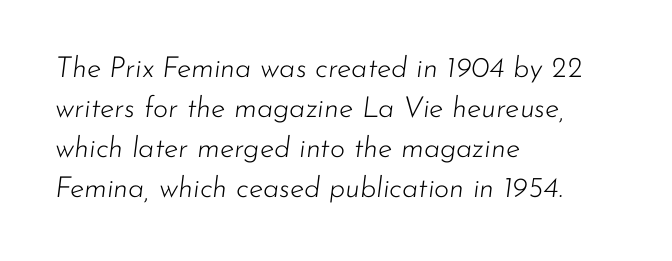
Short and long lines alike share a common starting point at left. Nothing heavy about these letters — not bold at all. Vertical spacing — default. Think of a printed novel: that variable character pitch is what you see here. Would a proofreader flag this as italicized? Yes. Observe the ordinary spacing: letters are neighbours, not strangers.
